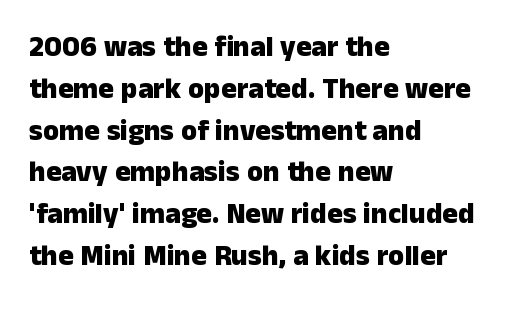
Q: Is the text bold? A: Yes.
Q: Is the text italic (slanted)? A: No, it is upright.
Q: Is the typeface a serif or a sans-serif typeface? A: Sans-serif.
Q: Is the text underlined? A: No.
Q: How is the paragraph aligned? A: Left-aligned.
Q: Is the spacing between letters normal or unusually wide? A: Normal.
Q: Is the spacing between lines tight, normal or loose? A: Normal.
Q: Width (condensed, normal, or wide)? A: Normal.
Q: Stroke contrast? A: Low.
Q: x-height? A: Medium.
Q: Monospaced? A: No.
